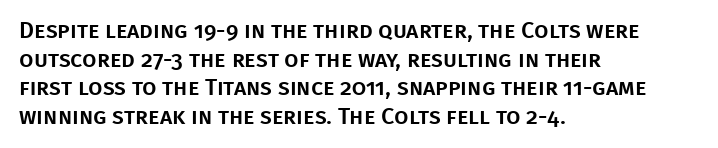
Q: Is the text italic (slanted)? A: No, it is upright.
Q: Is the text underlined? A: No.
Q: How is the paragraph aligned? A: Left-aligned.
Q: Is the spacing between letters normal or unusually wide? A: Normal.
